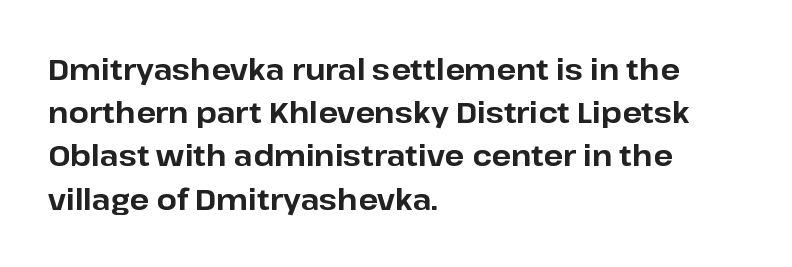
The image shows 29 px bold sans-serif type, upright; set left-aligned, normal line spacing (1.49x), normal letter spacing, not underlined; low stroke contrast and a medium x-height.
